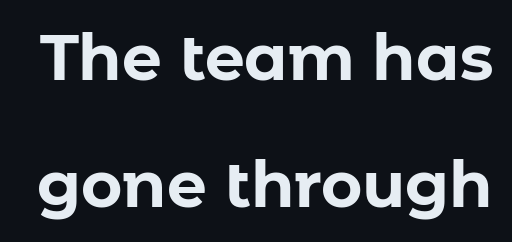
Q: Is the text bold? A: Yes.
Q: Is the text italic (slanted)? A: No, it is upright.
Q: Is the typeface a serif or a sans-serif typeface? A: Sans-serif.
Q: Is the text underlined? A: No.
Q: Is the spacing between letters normal or unusually wide? A: Normal.
Q: Is the spacing between lines tight, normal or loose? A: Loose.
Q: Width (condensed, normal, or wide)? A: Normal.
Q: Stroke contrast? A: Low.
Q: x-height? A: Medium.
Q: Monospaced? A: No.
